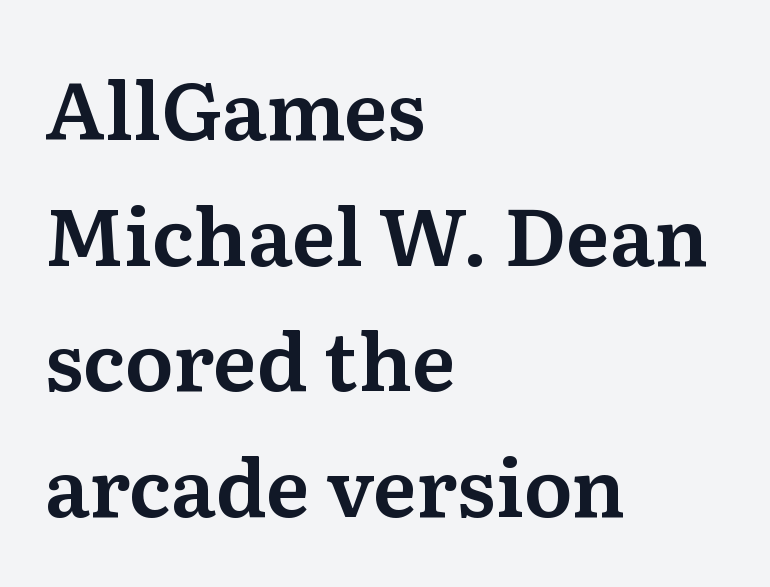
Q: Is the text italic (slanted)? A: No, it is upright.
Q: Is the typeface a serif or a sans-serif typeface? A: Serif.
Q: Is the text underlined? A: No.
Q: How is the paragraph aligned? A: Left-aligned.
Q: Is the spacing between letters normal or unusually wide? A: Normal.
Q: Is the spacing between lines tight, normal or loose? A: Normal.
Q: Width (condensed, normal, or wide)? A: Normal.
Q: Stroke contrast? A: Medium.
Q: x-height? A: Medium.
Q: Monospaced? A: No.
